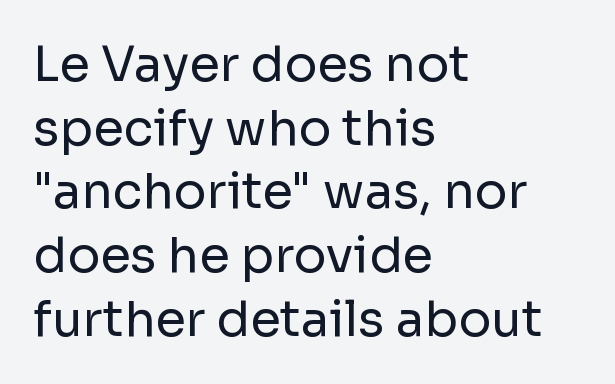
Q: Is the text bold? A: No.
Q: Is the text italic (slanted)? A: No, it is upright.
Q: Is the typeface a serif or a sans-serif typeface? A: Sans-serif.
Q: Is the text underlined? A: No.
Q: How is the paragraph aligned? A: Left-aligned.
Q: Is the spacing between letters normal or unusually wide? A: Normal.
Q: Is the spacing between lines tight, normal or loose? A: Normal.
Q: Width (condensed, normal, or wide)? A: Normal.
Q: Stroke contrast? A: Low.
Q: x-height? A: Medium.
Q: Monospaced? A: No.
